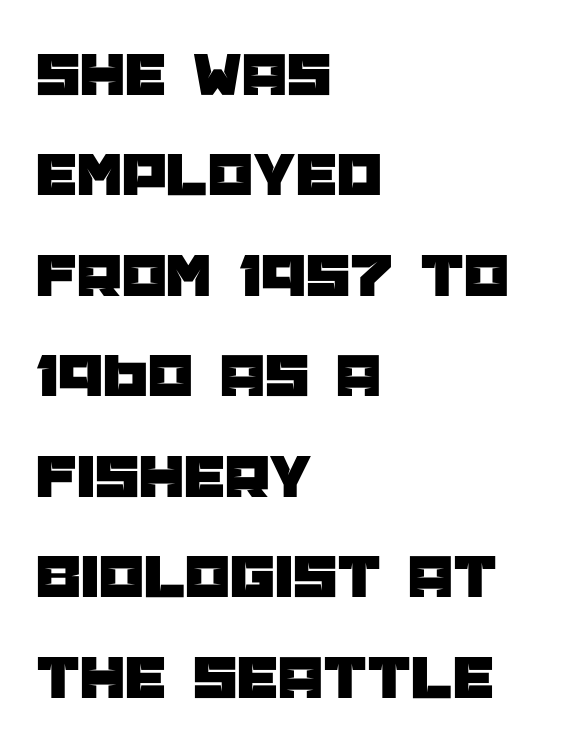
A typesetter would mark this as roman, not italic. Glyph-to-glyph distance matches everyday printed text. These lines are set flush left with a ragged right edge. Check under the words: just untouched page. Does the leading feel generous? No, just average. You could not count columns in this text — the font is proportionally spaced.
